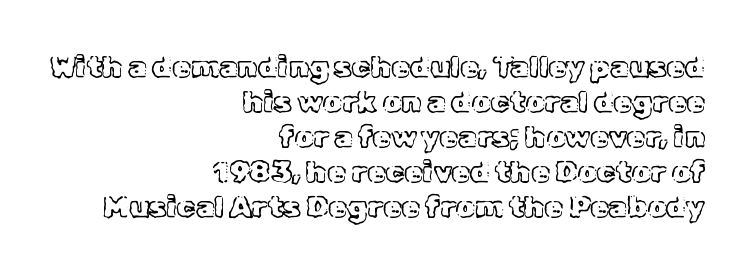
{"italic": "no", "width": "normal", "x_height": "medium", "monospaced": "no", "underline": "no", "align": "right", "line_spacing_ratio": 1.17, "letter_spacing": "normal", "letter_spacing_em": 0.0, "glyph_px": 30}
